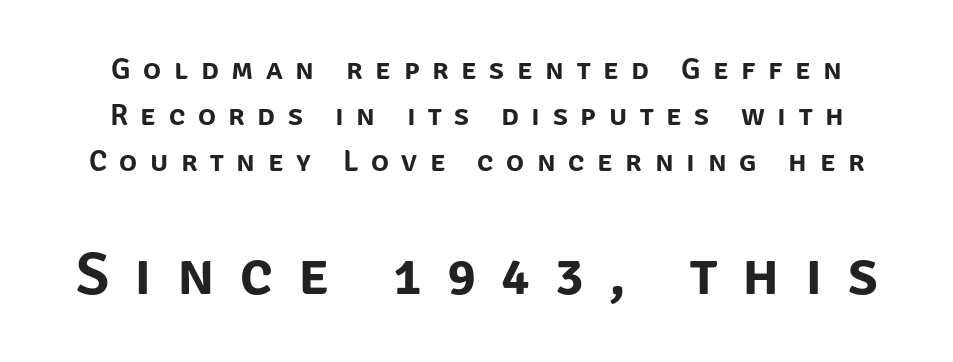
Q: Is the text italic (slanted)? A: No, it is upright.
Q: Is the typeface a serif or a sans-serif typeface? A: Sans-serif.
Q: Is the text underlined? A: No.
Q: Is the spacing between letters normal or unusually wide? A: Unusually wide.
Q: Is the spacing between lines tight, normal or loose? A: Normal.
Q: Which block of text is set in a larger size, the first (top) or the second (bottom)? A: The second (bottom) one.
Q: Width (condensed, normal, or wide)? A: Normal.
Q: Stroke contrast? A: Low.
Q: x-height? A: Large.
Q: Monospaced? A: No.
